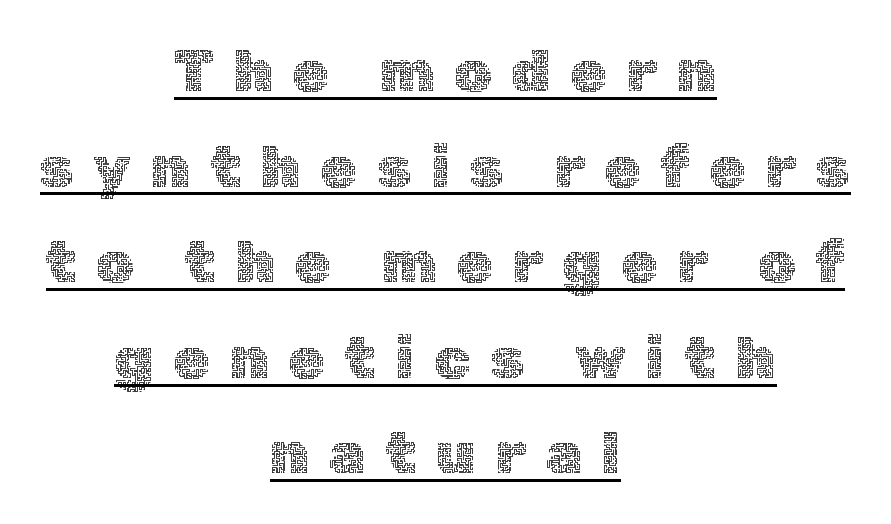
Short and long lines alike share a common midpoint. Spacing verdict: proportional, widths tailored to each character. How would I describe the line gaps? Plain and ordinary. Rendered with straight, roman letterforms. The strokes carry an ordinary text weight at most.
